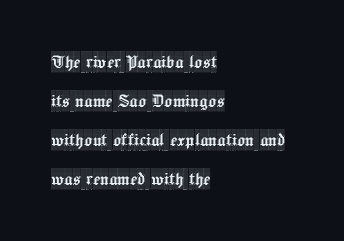
Q: Is the text italic (slanted)? A: No, it is upright.
Q: Is the text underlined? A: No.
Q: How is the paragraph aligned? A: Left-aligned.
Q: Is the spacing between letters normal or unusually wide? A: Normal.
